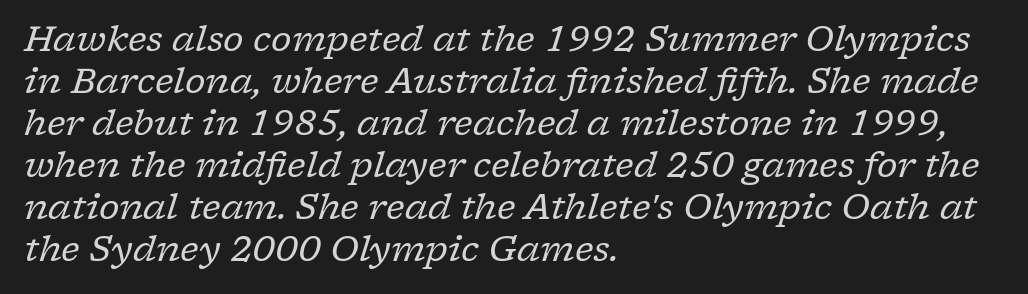
{"serif": "yes", "italic": "yes", "lean": "right", "slant_degrees": 17, "bold": "no", "weight": "regular", "width": "normal", "stroke_contrast": "low", "x_height": "medium", "monospaced": "no", "underline": "no", "align": "left", "line_spacing_ratio": 1.2, "letter_spacing": "normal", "letter_spacing_em": 0.0, "glyph_px": 35}
